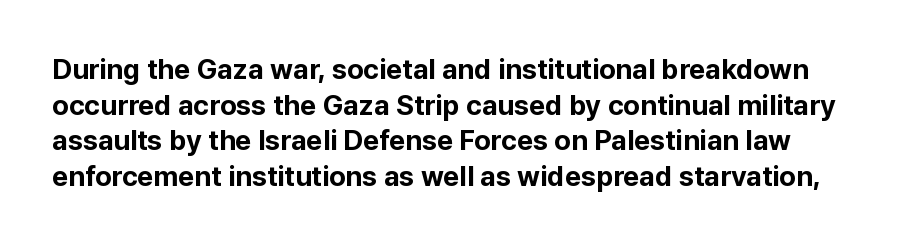
The image shows 28 px bold sans-serif type, upright; set normal line spacing (1.27x), normal letter spacing, not underlined; low stroke contrast and a medium x-height.
